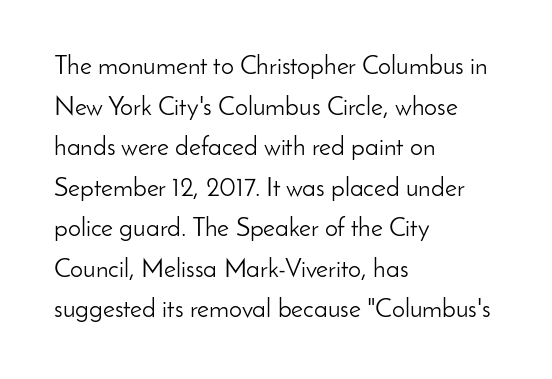
The zone under the glyphs is completely vacant. Letters have the restrained weight of plain body copy at most. Line beginnings align vertically; line endings do not. The gaps between neighbouring characters are ordinary and unremarkable.
